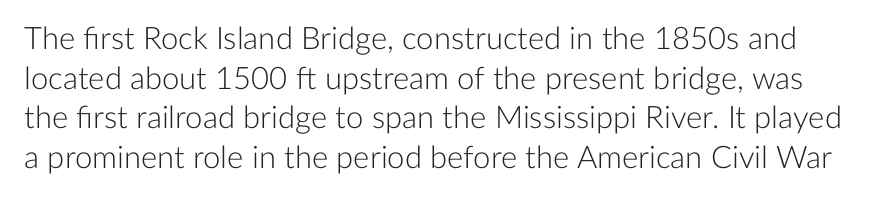
The gap between lines stays unmarked. Character widths vary here, with narrow letters taking less room than wide ones. Serif or sans? Sans — the stroke terminals are bare. Stems and bowls with no extra thickness — not bold. Posture: vertical.
